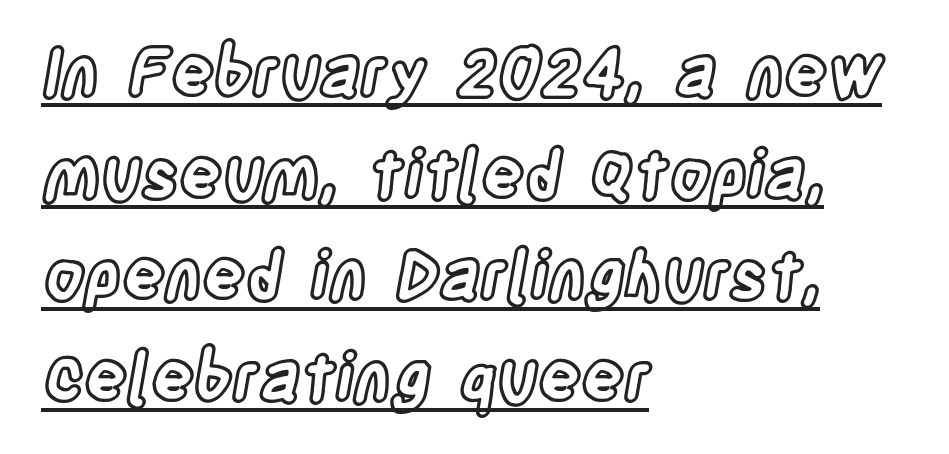
{"width": "condensed", "x_height": "large", "monospaced": "no", "underline": "yes", "align": "left", "line_spacing": "normal", "line_spacing_ratio": 1.54, "letter_spacing": "normal", "letter_spacing_em": 0.0, "glyph_px": 66}
